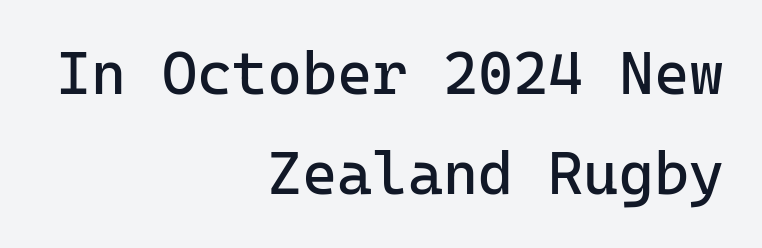
Q: Is the text bold? A: No.
Q: Is the text italic (slanted)? A: No, it is upright.
Q: Is the typeface a serif or a sans-serif typeface? A: Sans-serif.
Q: Is the text underlined? A: No.
Q: How is the paragraph aligned? A: Right-aligned.
Q: Is the spacing between letters normal or unusually wide? A: Normal.
Q: Is the spacing between lines tight, normal or loose? A: Normal.
Q: Width (condensed, normal, or wide)? A: Normal.
Q: Stroke contrast? A: Low.
Q: x-height? A: Medium.
Q: Monospaced? A: Yes.
